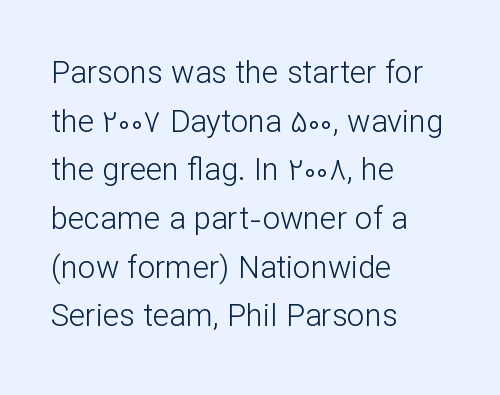
The image shows 31 px light sans-serif type, upright; set left-aligned, normal line spacing (1.57x), normal letter spacing, not underlined; low stroke contrast and a medium x-height.
